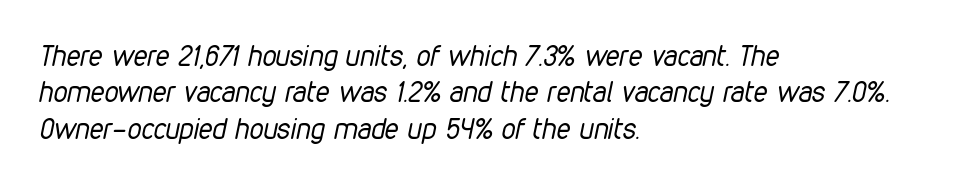
{"italic": "yes", "lean": "right", "slant_degrees": 12, "bold": "no", "weight": "regular", "width": "condensed", "stroke_contrast": "low", "x_height": "medium", "monospaced": "no", "underline": "no", "align": "left", "line_spacing": "normal", "line_spacing_ratio": 1.3, "letter_spacing": "normal", "letter_spacing_em": 0.0, "glyph_px": 28}
